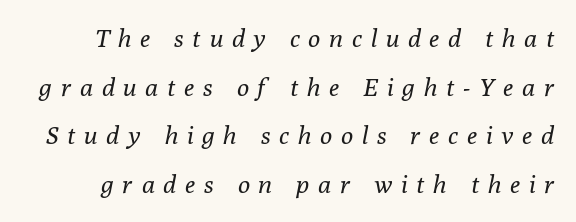
Q: Is the text bold? A: No.
Q: Is the text italic (slanted)? A: Yes, it leans right by about 10 degrees.
Q: Is the text underlined? A: No.
Q: Is the spacing between letters normal or unusually wide? A: Unusually wide.
Q: Is the spacing between lines tight, normal or loose? A: Loose.
